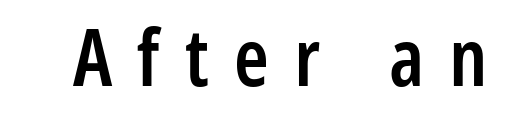
Q: Is the text bold? A: Semi-bold.
Q: Is the text italic (slanted)? A: No, it is upright.
Q: Is the typeface a serif or a sans-serif typeface? A: Sans-serif.
Q: Is the text underlined? A: No.
Q: Is the spacing between letters normal or unusually wide? A: Unusually wide.
Q: Width (condensed, normal, or wide)? A: Condensed.
Q: Stroke contrast? A: Low.
Q: x-height? A: Medium.
Q: Monospaced? A: No.
